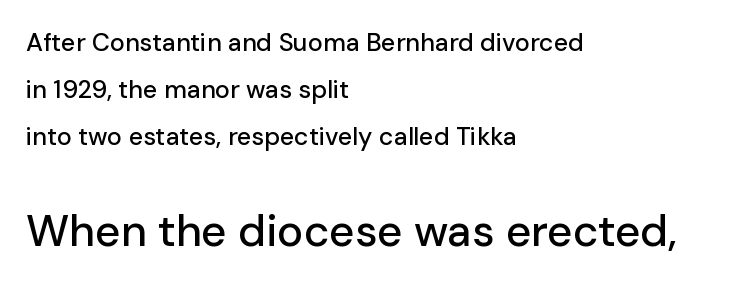
Q: Is the text italic (slanted)? A: No, it is upright.
Q: Is the typeface a serif or a sans-serif typeface? A: Sans-serif.
Q: Is the text underlined? A: No.
Q: How is the paragraph aligned? A: Left-aligned.
Q: Is the spacing between letters normal or unusually wide? A: Normal.
Q: Which block of text is set in a larger size, the first (top) or the second (bottom)? A: The second (bottom) one.
Q: Width (condensed, normal, or wide)? A: Normal.
Q: Stroke contrast? A: Low.
Q: x-height? A: Medium.
Q: Monospaced? A: No.
